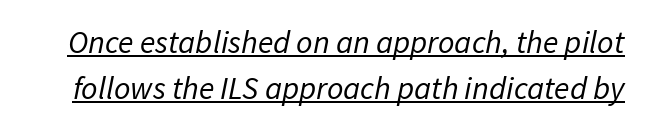
Q: Is the text bold? A: No.
Q: Is the typeface a serif or a sans-serif typeface? A: Sans-serif.
Q: Is the text underlined? A: Yes.
Q: Is the spacing between letters normal or unusually wide? A: Normal.
Q: Is the spacing between lines tight, normal or loose? A: Normal.
Q: Width (condensed, normal, or wide)? A: Normal.
Q: Stroke contrast? A: Low.
Q: x-height? A: Medium.
Q: Monospaced? A: No.
